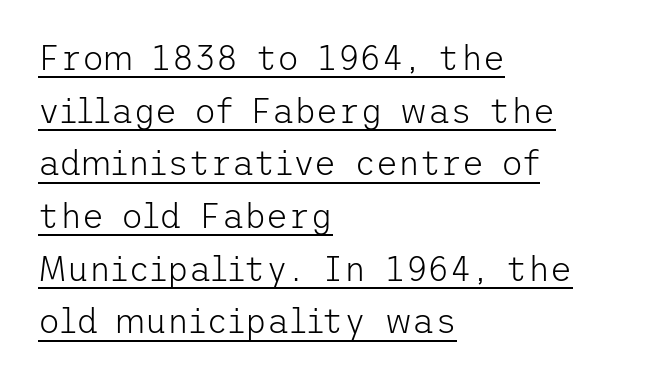
{"serif": "no", "italic": "no", "bold": "no", "weight": "light", "width": "normal", "stroke_contrast": "low", "x_height": "medium", "underline": "yes", "align": "left", "line_spacing": "normal", "line_spacing_ratio": 1.55, "letter_spacing": "normal", "letter_spacing_em": 0.0, "glyph_px": 34}
